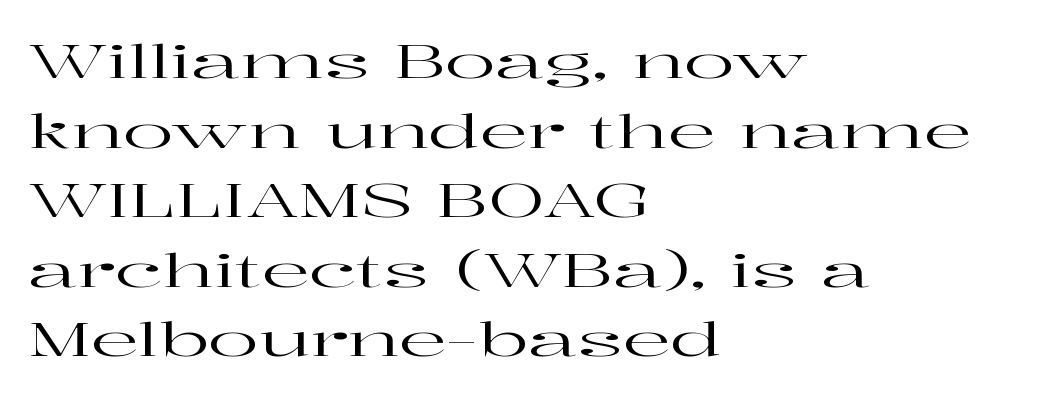
Q: Is the text italic (slanted)? A: No, it is upright.
Q: Is the typeface a serif or a sans-serif typeface? A: Serif.
Q: Is the text underlined? A: No.
Q: How is the paragraph aligned? A: Left-aligned.
Q: Is the spacing between letters normal or unusually wide? A: Normal.
Q: Is the spacing between lines tight, normal or loose? A: Normal.
Q: Width (condensed, normal, or wide)? A: Wide.
Q: Stroke contrast? A: High.
Q: x-height? A: Medium.
Q: Monospaced? A: No.
